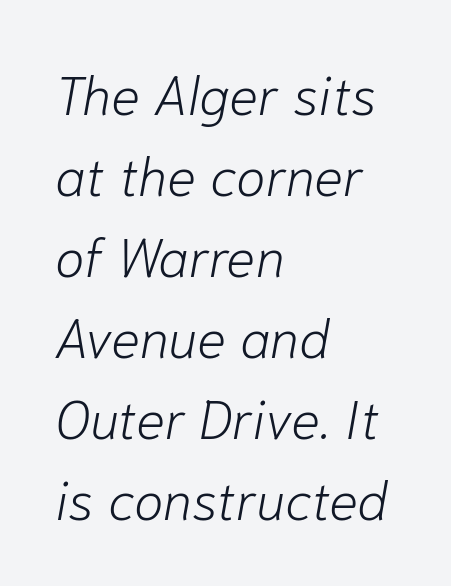
{"italic": "yes", "lean": "right", "slant_degrees": 10, "bold": "no", "weight": "light", "width": "normal", "stroke_contrast": "low", "x_height": "medium", "monospaced": "no", "underline": "no", "align": "left", "line_spacing": "normal", "line_spacing_ratio": 1.5, "letter_spacing": "normal", "letter_spacing_em": 0.0, "glyph_px": 54}
